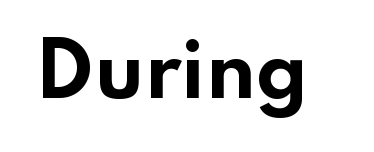
Q: Is the text bold? A: Yes.
Q: Is the text italic (slanted)? A: No, it is upright.
Q: Is the typeface a serif or a sans-serif typeface? A: Sans-serif.
Q: Is the text underlined? A: No.
Q: Is the spacing between letters normal or unusually wide? A: Normal.
Q: Width (condensed, normal, or wide)? A: Wide.
Q: Stroke contrast? A: Low.
Q: x-height? A: Small.
Q: Monospaced? A: No.
